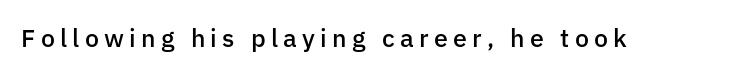
{"italic": "no", "bold": "semi", "underline": "no", "letter_spacing": "wide", "letter_spacing_em": 0.21, "glyph_px": 25}
